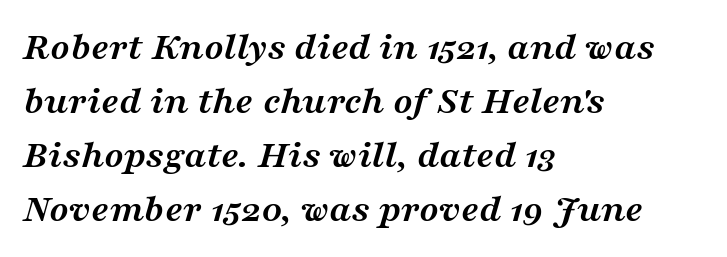
{"serif": "yes", "italic": "yes", "lean": "right", "slant_degrees": 16, "bold": "yes", "weight": "semibold", "width": "wide", "stroke_contrast": "medium", "x_height": "medium", "monospaced": "no", "underline": "no", "align": "left", "line_spacing": "normal", "line_spacing_ratio": 1.35, "letter_spacing": "normal", "letter_spacing_em": 0.0, "glyph_px": 40}
